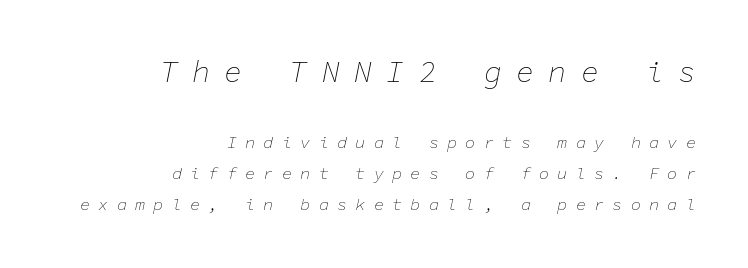
Visually the block forms a straight wall on the right and a jagged coastline on the left. No letter is thick-stroked: the sample isn't bold. The tracking jumps out immediately: characters are airy and widely separated. Caption: upper text group enlarged, lower text group reduced. Fixed-width glyphs throughout — classic coding-font behaviour.
